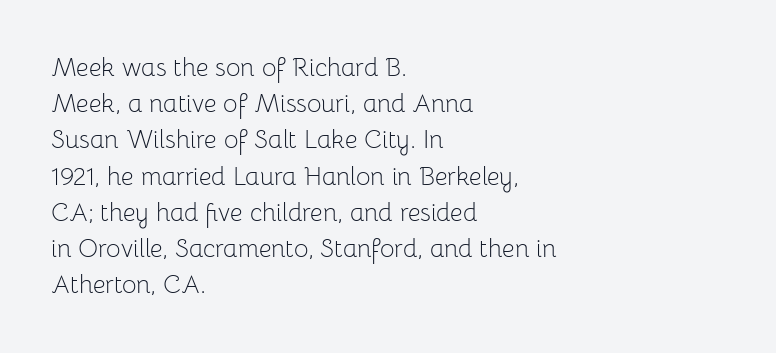
{"italic": "no", "bold": "no", "underline": "no", "align": "left", "line_spacing": "normal", "line_spacing_ratio": 1.45, "letter_spacing": "normal", "letter_spacing_em": 0.0, "glyph_px": 25}
